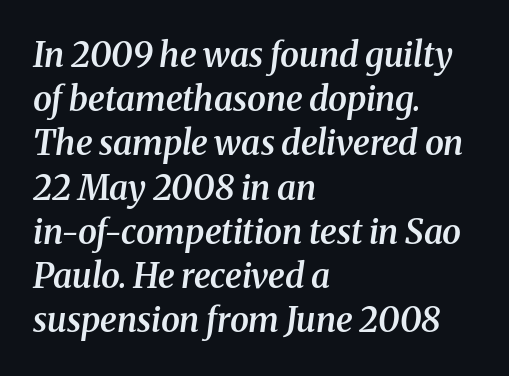
Strokes here are thickened, but only to semibold level. The rendering uses natural spacing where letterforms have individual widths. Designer's note — italics engaged. Descender tails drop into unmarked territory. You could call the tracking neutral — neither tight nor loose. The rows are spaced the way most documents space them.
